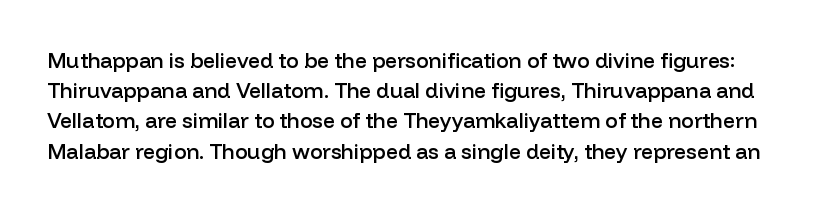
The image shows 21 px text type, upright; set normal line spacing (1.44x), normal letter spacing, not underlined.
